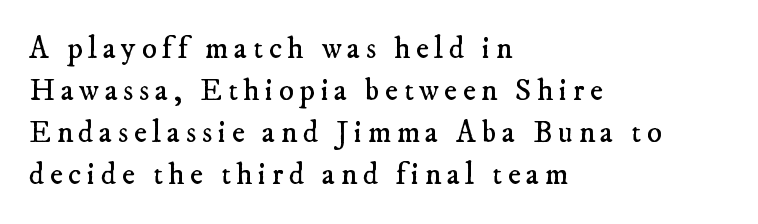
Q: Is the text bold? A: No.
Q: Is the typeface a serif or a sans-serif typeface? A: Serif.
Q: Is the text underlined? A: No.
Q: How is the paragraph aligned? A: Left-aligned.
Q: Is the spacing between lines tight, normal or loose? A: Normal.
Q: Width (condensed, normal, or wide)? A: Normal.
Q: Stroke contrast? A: Low.
Q: x-height? A: Small.
Q: Monospaced? A: No.
